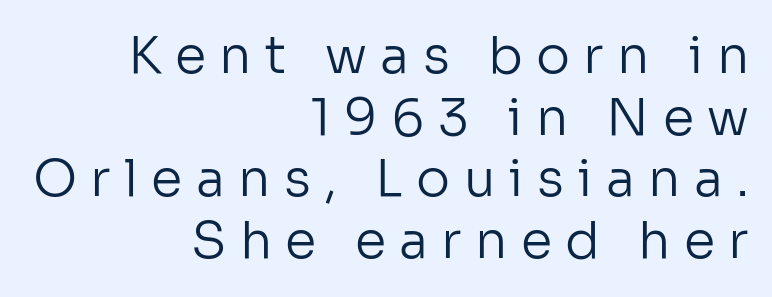
Q: Is the text bold? A: No.
Q: Is the text italic (slanted)? A: No, it is upright.
Q: Is the typeface a serif or a sans-serif typeface? A: Sans-serif.
Q: Is the text underlined? A: No.
Q: How is the paragraph aligned? A: Right-aligned.
Q: Is the spacing between letters normal or unusually wide? A: Unusually wide.
Q: Width (condensed, normal, or wide)? A: Normal.
Q: Stroke contrast? A: Low.
Q: x-height? A: Medium.
Q: Monospaced? A: No.
